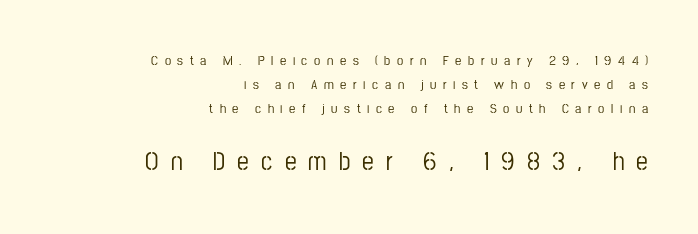
Q: Is the text italic (slanted)? A: No, it is upright.
Q: Is the text underlined? A: No.
Q: How is the paragraph aligned? A: Right-aligned.
Q: Is the spacing between letters normal or unusually wide? A: Unusually wide.
Q: Which block of text is set in a larger size, the first (top) or the second (bottom)? A: The second (bottom) one.
